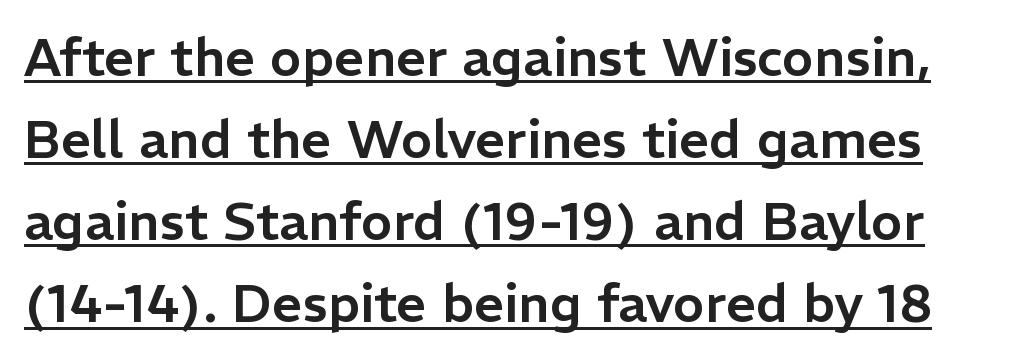
Q: Is the text italic (slanted)? A: No, it is upright.
Q: Is the typeface a serif or a sans-serif typeface? A: Sans-serif.
Q: Is the text underlined? A: Yes.
Q: Is the spacing between letters normal or unusually wide? A: Normal.
Q: Is the spacing between lines tight, normal or loose? A: Normal.
Q: Width (condensed, normal, or wide)? A: Normal.
Q: Stroke contrast? A: Low.
Q: x-height? A: Medium.
Q: Monospaced? A: No.
